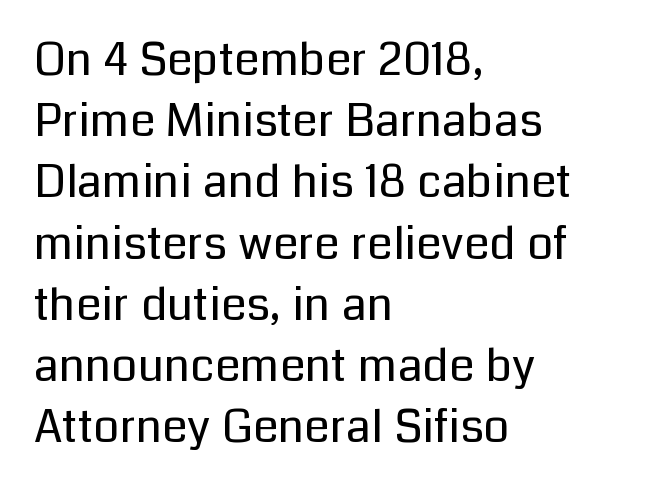
The image shows 46 px regular-weight sans-serif type, upright; set left-aligned, normal line spacing (1.33x), normal letter spacing, not underlined; low stroke contrast and a medium x-height.
